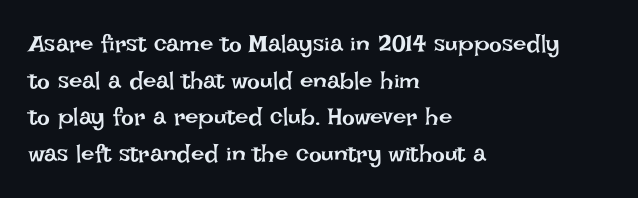
Q: Is the text bold? A: No.
Q: Is the text italic (slanted)? A: No, it is upright.
Q: Is the text underlined? A: No.
Q: How is the paragraph aligned? A: Left-aligned.
Q: Is the spacing between letters normal or unusually wide? A: Normal.
Q: Is the spacing between lines tight, normal or loose? A: Normal.
